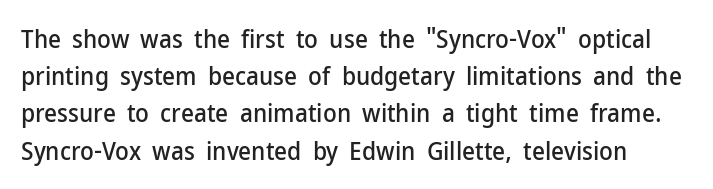
Q: Is the text italic (slanted)? A: No, it is upright.
Q: Is the text underlined? A: No.
Q: Is the spacing between letters normal or unusually wide? A: Normal.
Q: Is the spacing between lines tight, normal or loose? A: Normal.
